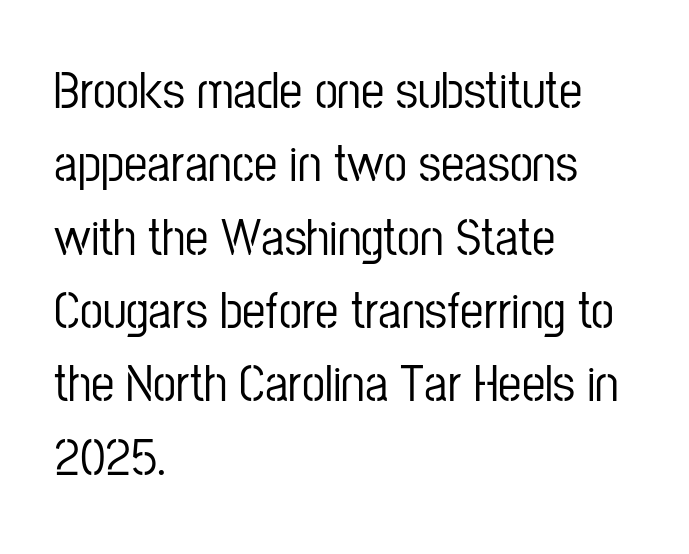
Q: Is the text italic (slanted)? A: No, it is upright.
Q: Is the typeface a serif or a sans-serif typeface? A: Sans-serif.
Q: Is the text underlined? A: No.
Q: How is the paragraph aligned? A: Left-aligned.
Q: Is the spacing between letters normal or unusually wide? A: Normal.
Q: Is the spacing between lines tight, normal or loose? A: Normal.
Q: Width (condensed, normal, or wide)? A: Condensed.
Q: Stroke contrast? A: Low.
Q: x-height? A: Medium.
Q: Monospaced? A: No.
